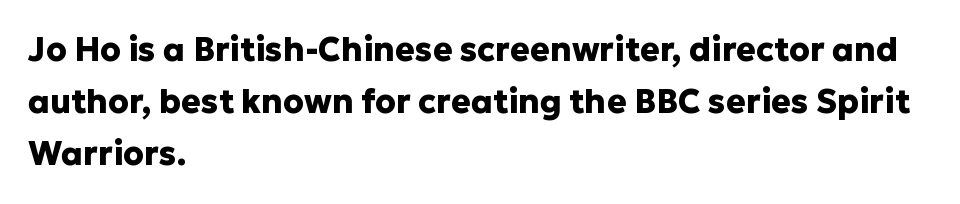
Q: Is the text bold? A: Yes.
Q: Is the text italic (slanted)? A: No, it is upright.
Q: Is the typeface a serif or a sans-serif typeface? A: Sans-serif.
Q: Is the text underlined? A: No.
Q: How is the paragraph aligned? A: Left-aligned.
Q: Is the spacing between letters normal or unusually wide? A: Normal.
Q: Is the spacing between lines tight, normal or loose? A: Normal.
Q: Width (condensed, normal, or wide)? A: Normal.
Q: Stroke contrast? A: Low.
Q: x-height? A: Medium.
Q: Monospaced? A: No.
